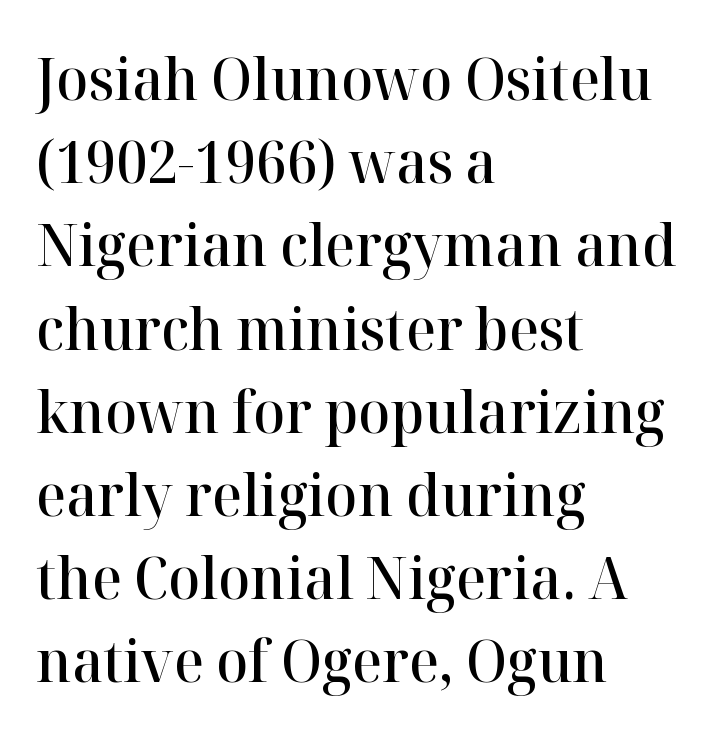
Q: Is the text bold? A: Semi-bold.
Q: Is the text italic (slanted)? A: No, it is upright.
Q: Is the typeface a serif or a sans-serif typeface? A: Serif.
Q: Is the text underlined? A: No.
Q: How is the paragraph aligned? A: Left-aligned.
Q: Is the spacing between letters normal or unusually wide? A: Normal.
Q: Is the spacing between lines tight, normal or loose? A: Normal.
Q: Width (condensed, normal, or wide)? A: Normal.
Q: Stroke contrast? A: High.
Q: x-height? A: Medium.
Q: Monospaced? A: No.
